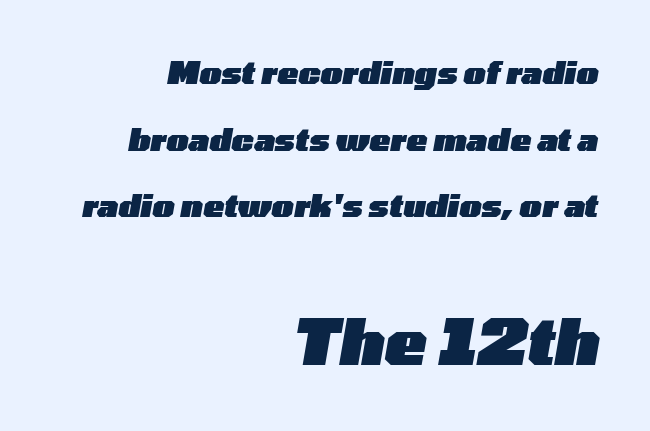
Words float on clear page, feet unadorned. A typesetter would call this proportional, since set widths differ per character. Short and long lines alike share a common ending point at right. Slanted lettering throughout. The leading is generous, giving the passage an open texture. How are the letters spaced? Ordinarily, with no added tracking.
